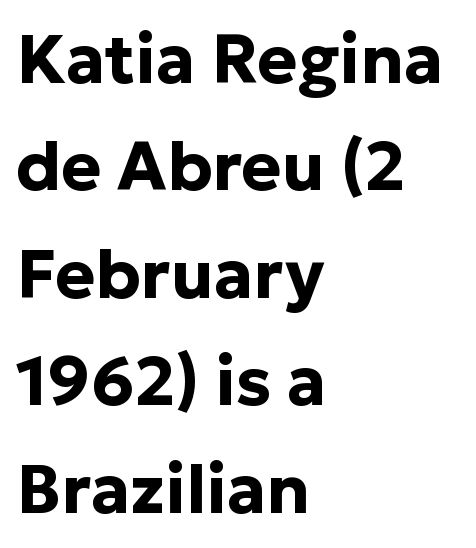
Q: Is the text bold? A: Yes.
Q: Is the text italic (slanted)? A: No, it is upright.
Q: Is the typeface a serif or a sans-serif typeface? A: Sans-serif.
Q: Is the text underlined? A: No.
Q: How is the paragraph aligned? A: Left-aligned.
Q: Is the spacing between letters normal or unusually wide? A: Normal.
Q: Is the spacing between lines tight, normal or loose? A: Normal.
Q: Width (condensed, normal, or wide)? A: Normal.
Q: Stroke contrast? A: Low.
Q: x-height? A: Medium.
Q: Monospaced? A: No.
